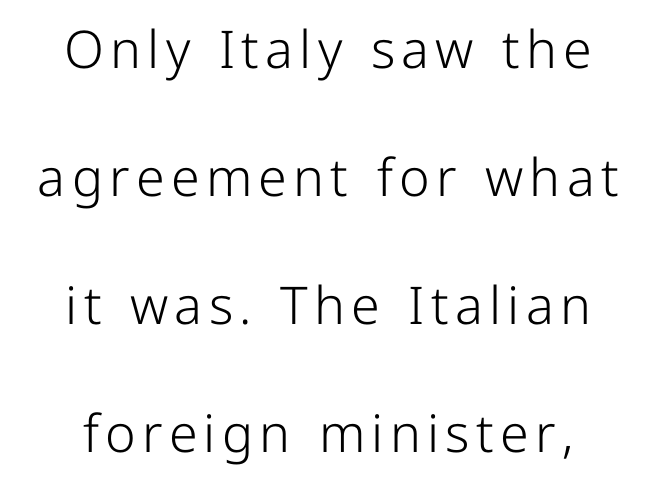
The image shows 52 px light sans-serif type, upright; set loose line spacing (2.46x), not underlined; low stroke contrast and a medium x-height.
